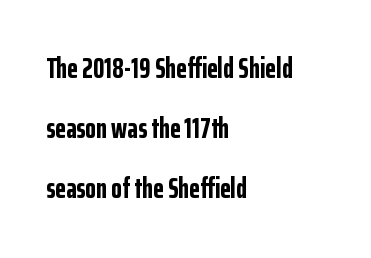
I'd describe the lettering as bold — thick and assertive. Each row of text sits above clean, open space. Tracking value appears to be zero — textbook default spacing. The rendering anchors every line to the left-hand side. Does the leading feel generous? Absolutely, it's lavish. Note the varied advance widths — an 'i' is clearly narrower than an 'm'.
